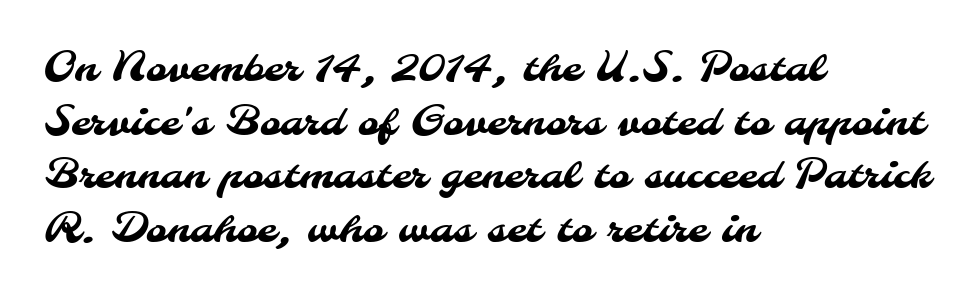
{"serif": "no", "width": "normal", "stroke_contrast": "medium", "x_height": "small", "monospaced": "no", "underline": "no", "align": "left", "line_spacing": "normal", "line_spacing_ratio": 1.34, "letter_spacing": "normal", "letter_spacing_em": 0.0, "glyph_px": 40}
